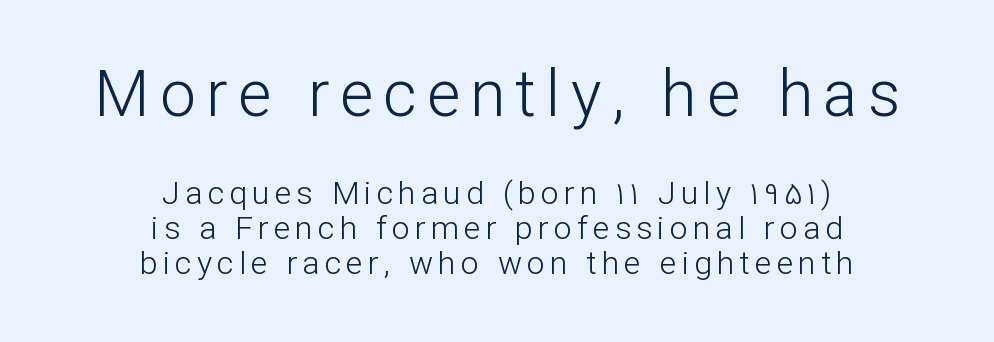
The image shows 64 px light sans-serif type, upright; set centered, tight line spacing (1.09x), not underlined; the first (top) block is 2.0x larger; low stroke contrast and a medium x-height.
